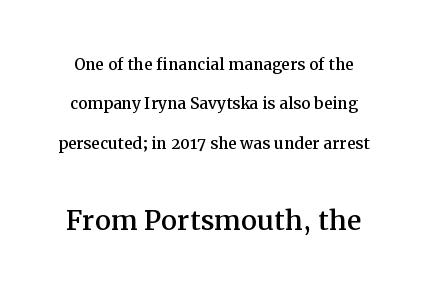
Q: Is the text italic (slanted)? A: No, it is upright.
Q: Is the typeface a serif or a sans-serif typeface? A: Serif.
Q: Is the text underlined? A: No.
Q: Is the spacing between letters normal or unusually wide? A: Normal.
Q: Which block of text is set in a larger size, the first (top) or the second (bottom)? A: The second (bottom) one.
Q: Width (condensed, normal, or wide)? A: Normal.
Q: Stroke contrast? A: Medium.
Q: x-height? A: Medium.
Q: Monospaced? A: No.
